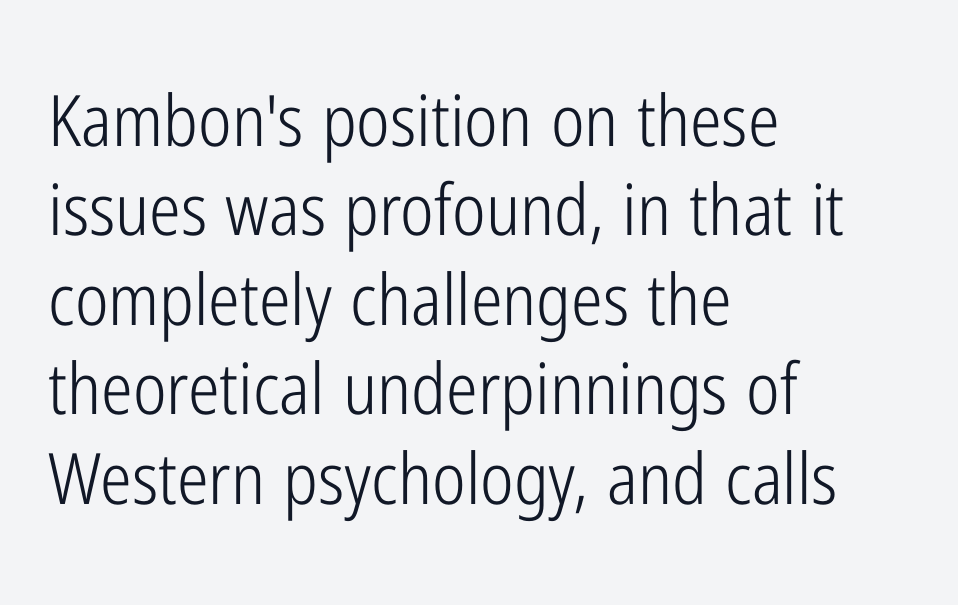
The image shows 71 px light, condensed sans-serif type, upright; set left-aligned, normal line spacing (1.26x), normal letter spacing, not underlined; low stroke contrast and a medium x-height.
